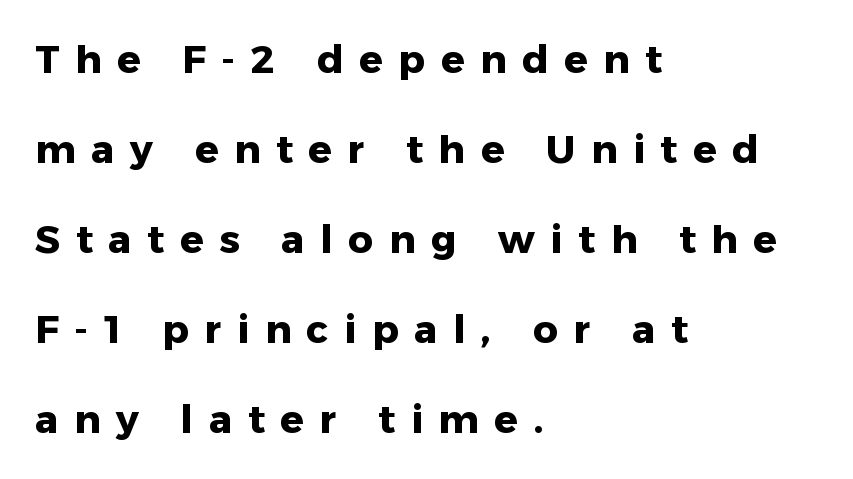
Unlike italic type, these characters show no tilt at all. These words are printed bold, with thick strokes throughout. Inter-character spacing is expanded well beyond the font's built-in metrics. Stroke terminals: plain, sans-serif. The passage shown stacks its lines with a broad gap. These lines stack with their left ends in a neat column.
